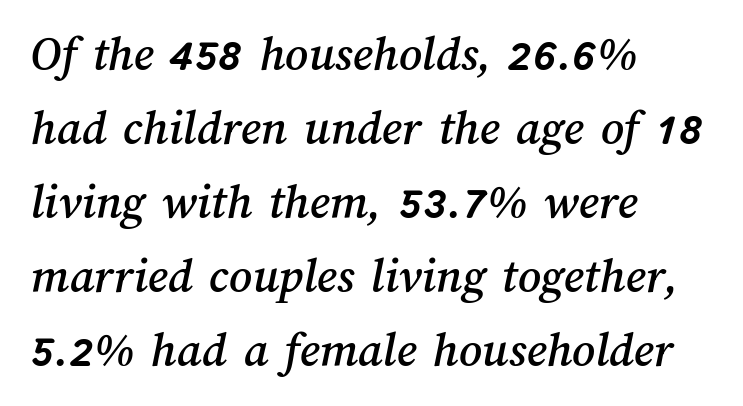
Q: Is the text underlined? A: No.
Q: How is the paragraph aligned? A: Left-aligned.
Q: Is the spacing between letters normal or unusually wide? A: Normal.
Q: Is the spacing between lines tight, normal or loose? A: Normal.
Q: Width (condensed, normal, or wide)? A: Normal.
Q: Stroke contrast? A: Medium.
Q: x-height? A: Medium.
Q: Monospaced? A: No.
